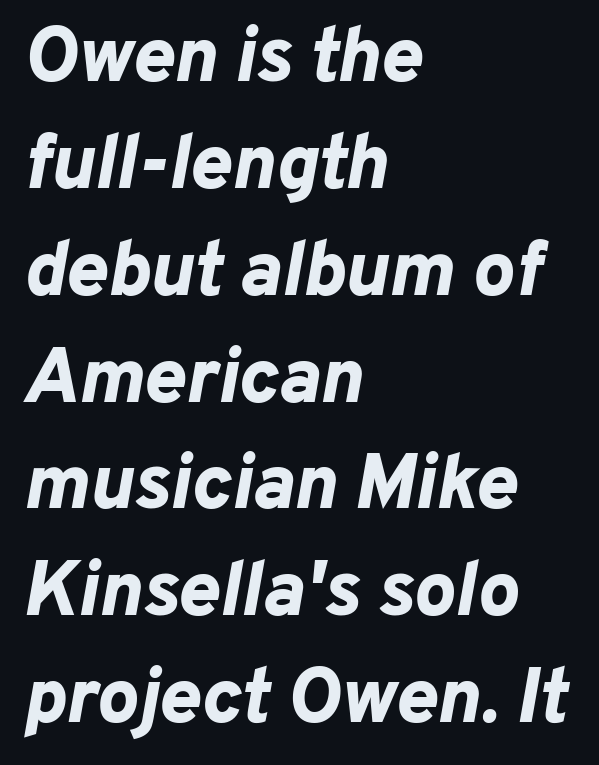
{"italic": "yes", "lean": "right", "slant_degrees": 10, "bold": "yes", "weight": "bold", "width": "normal", "stroke_contrast": "low", "x_height": "medium", "monospaced": "no", "underline": "no", "align": "left", "line_spacing": "normal", "line_spacing_ratio": 1.37, "letter_spacing": "normal", "letter_spacing_em": 0.0, "glyph_px": 78}
